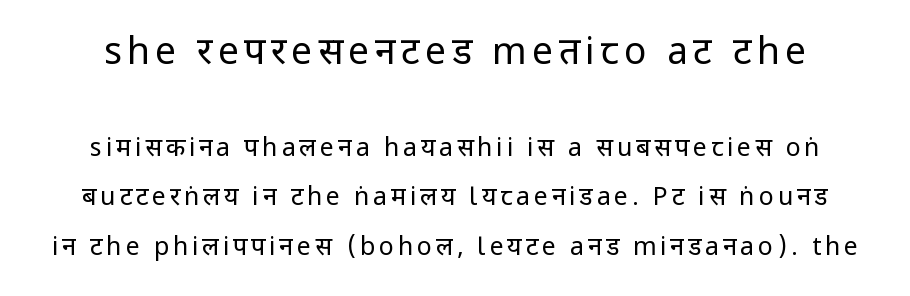
Does the bottom block carry the larger type? No, the top block does. Letters have the restrained weight of plain body copy at most. Do the letters lean? They stand straight. The passage shown is typeset with a sans-serif family.
